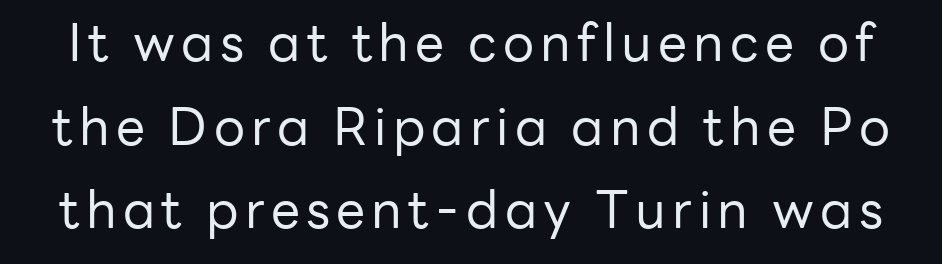
Decoration check: the copy has no underline. The letterforms sit at book weight or below. Each letter keeps its own natural width here, so spacing adapts to shape. A roman cut, with each character standing at attention. The line-height multiplier appears to be the usual default. A sans-serif font was chosen for this passage.
